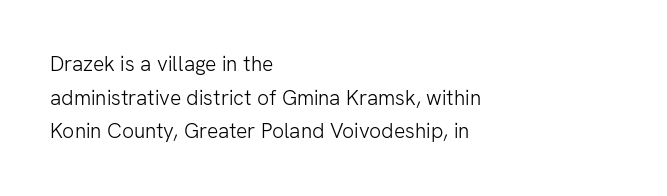
The font's upright variant was chosen for this text. Does the leading feel generous? No, just average. Letters rest on an invisible, unmarked baseline. Heft: none added — not bold. Typeset ragged right — the left edge is the straight one.
